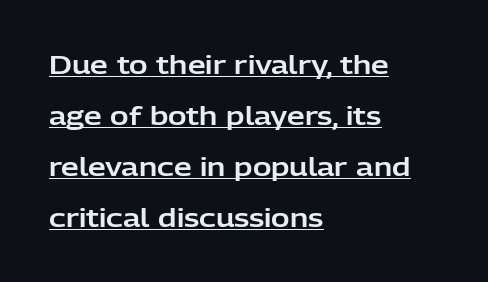
A baseline rule has been typeset under these characters. Here the glyphs are tracked normally, forming tight word shapes. Vertical strokes here are truly vertical. Typeset ragged right — the left edge is the straight one.
